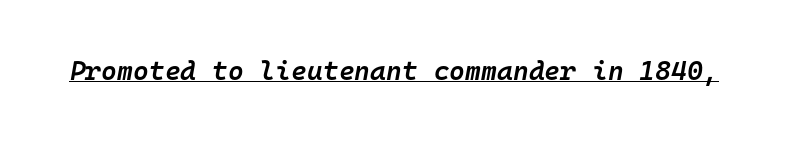
Q: Is the text bold? A: Semi-bold.
Q: Is the text italic (slanted)? A: Yes, it leans right by about 10 degrees.
Q: Is the text underlined? A: Yes.
Q: Is the spacing between letters normal or unusually wide? A: Normal.
